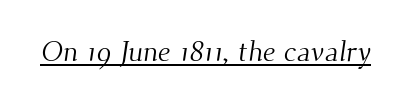
The image shows 29 px light serif type; set normal letter spacing, underlined; medium stroke contrast and a small x-height.
